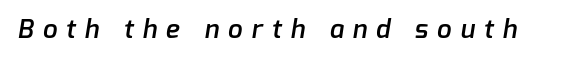
The image shows 26 px text type; set unusually wide letter spacing (+0.35 em), not underlined.
